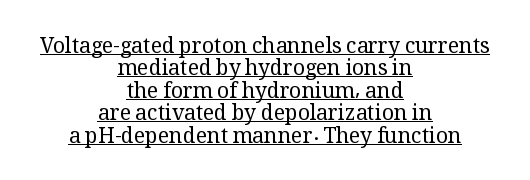
Q: Is the text bold? A: No.
Q: Is the text italic (slanted)? A: No, it is upright.
Q: Is the text underlined? A: Yes.
Q: How is the paragraph aligned? A: Centered.
Q: Is the spacing between letters normal or unusually wide? A: Normal.
Q: Is the spacing between lines tight, normal or loose? A: Tight.
